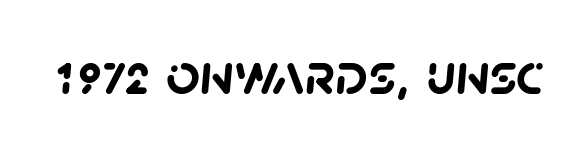
These words are printed bold, with thick strokes throughout. Descenders hang freely into open space. Tracking here is standard; glyphs follow each other at the usual distance. Type style note: lacks serifs. Do the characters align in a grid? No, the font is proportional.
